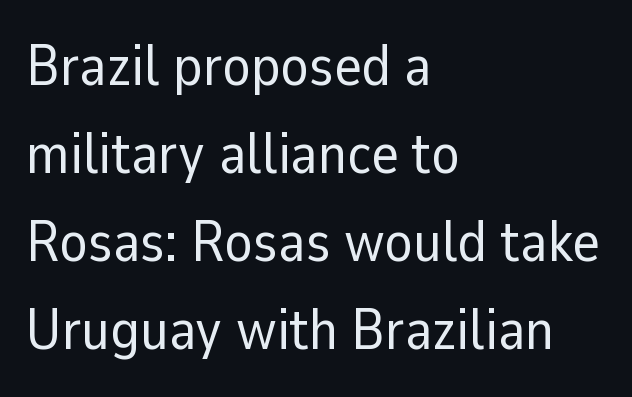
Check where the strokes stop: nothing finishes them off — pure sans. Every stem runs plumb, perpendicular to the baseline. Weight class: somewhere from thin through regular. Students, note that the glyphs here touch the page at normal intervals. The space directly below the letters is spotless.
